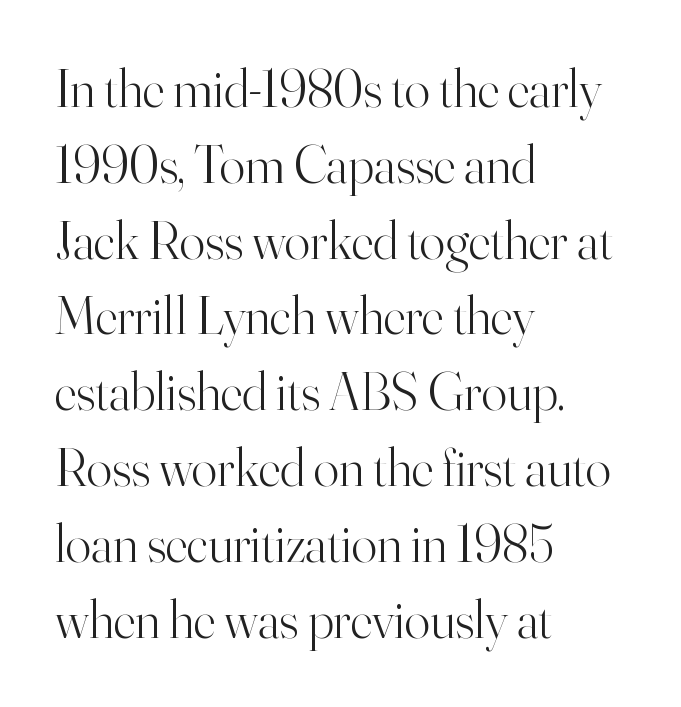
The image shows 53 px light serif type, upright; set left-aligned, normal line spacing (1.43x), normal letter spacing, not underlined; high stroke contrast and a small x-height.
